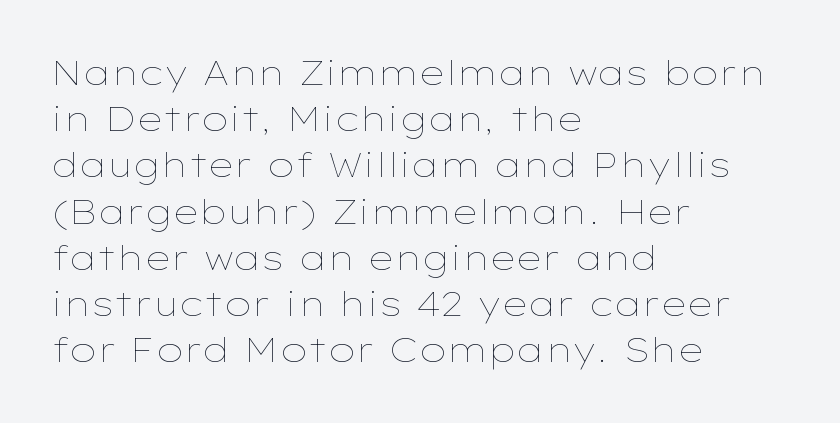
{"italic": "no", "bold": "no", "weight": "thin", "width": "wide", "stroke_contrast": "low", "x_height": "medium", "monospaced": "no", "underline": "no", "align": "left", "line_spacing": "normal", "line_spacing_ratio": 1.36, "letter_spacing": "normal", "letter_spacing_em": 0.0, "glyph_px": 34}
